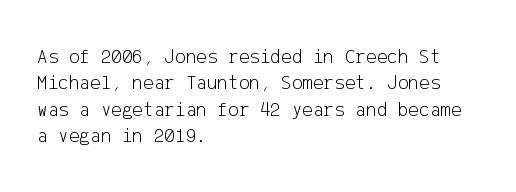
{"italic": "no", "bold": "no", "underline": "no", "align": "left", "line_spacing": "normal", "line_spacing_ratio": 1.32, "letter_spacing": "normal", "letter_spacing_em": 0.0, "glyph_px": 20}
